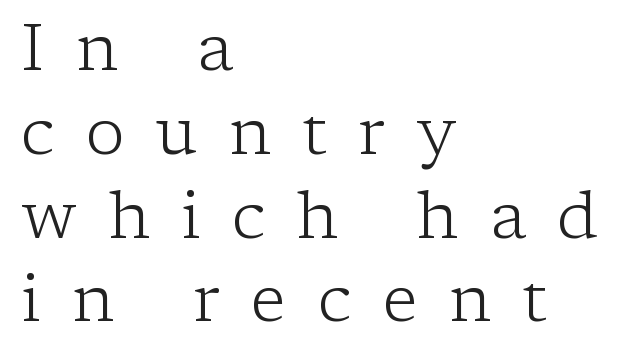
The image shows 66 px light serif type, upright; set left-aligned, normal line spacing (1.27x), unusually wide letter spacing (+0.47 em), not underlined; low stroke contrast and a medium x-height.
